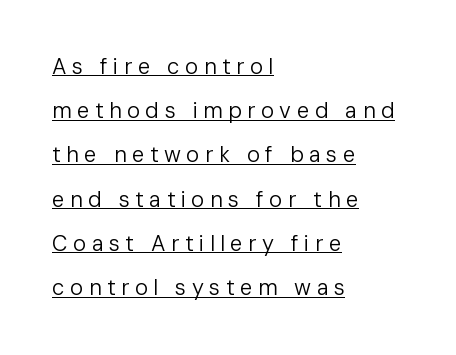
The image shows 22 px text type, upright; set left-aligned, loose line spacing (2.01x), unusually wide letter spacing (+0.25 em), underlined.
